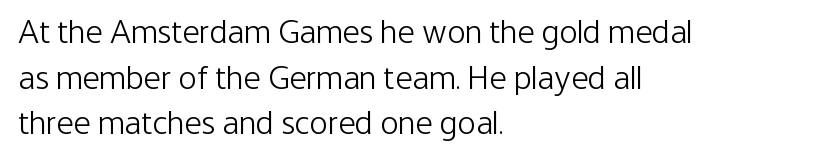
Between one letter and the next there's only the usual sliver of space. Students, observe: this is what conventionally led text looks like. You could not count columns in this text — the font is proportionally spaced. The paragraph has a hard left edge and a soft right edge. The space directly below the letters is spotless.
